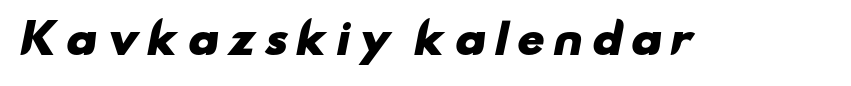
{"serif": "no", "bold": "yes", "weight": "heavy", "width": "wide", "stroke_contrast": "low", "x_height": "small", "monospaced": "no", "underline": "no", "glyph_px": 40}
